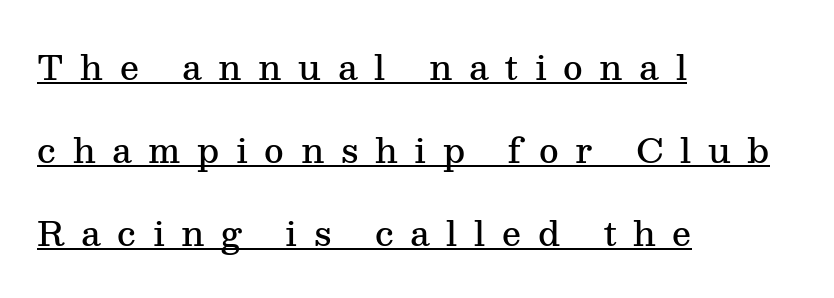
Yep, those are serifs on the letters. Display-style spreading of the glyphs; the letterfit is very open. The typesetting leans somewhat heavy: a semibold. Somebody hit Ctrl+U on this one — the words are underlined.
